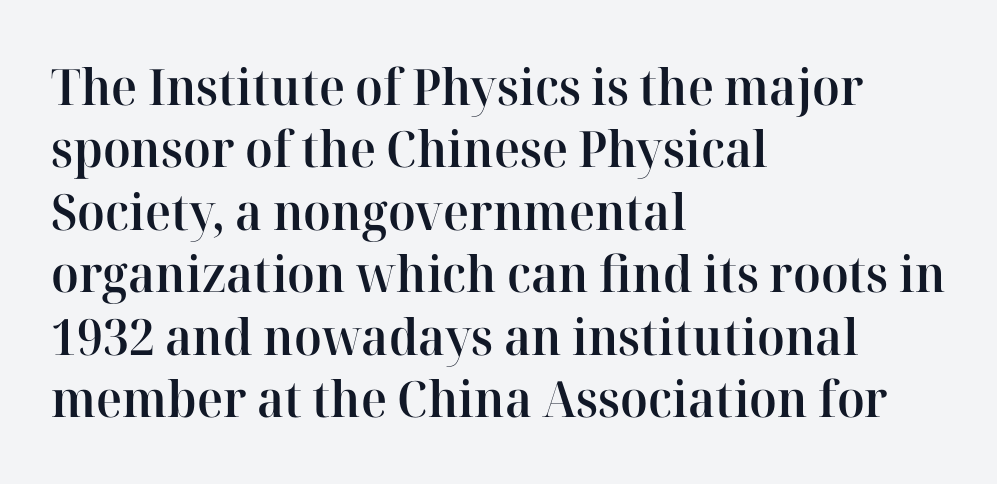
The text was rendered using a seriffed face with decorative stroke endings. Decoration check: the copy has no underline. If you drew a line through each stem, it would be perfectly vertical. This rendering leaves character spacing at its baseline value. Does the leading feel generous? No, just average.
